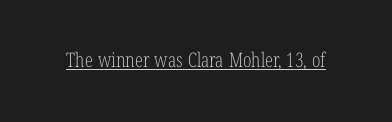
{"italic": "no", "bold": "no", "underline": "yes", "letter_spacing": "normal", "letter_spacing_em": 0.0, "glyph_px": 20}
